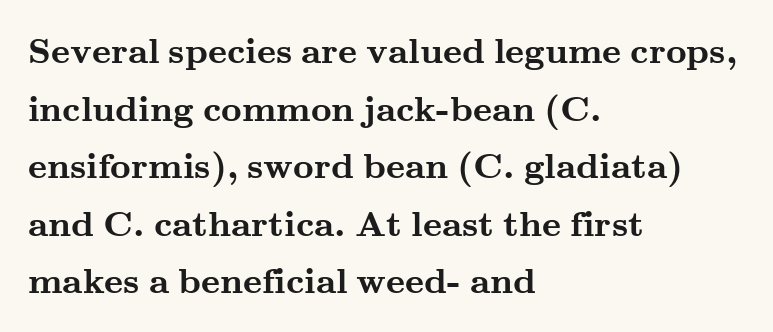
The image shows 36 px semibold, wide serif type, upright; set left-aligned, normal line spacing (1.6x), normal letter spacing, not underlined; medium stroke contrast and a small x-height.
